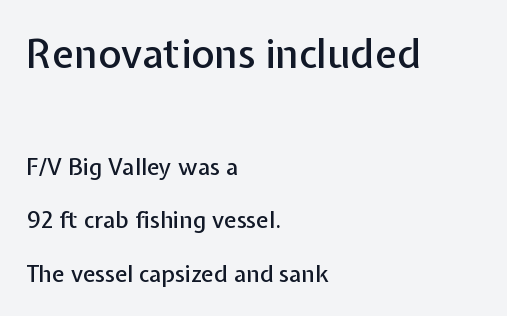
Q: Is the text italic (slanted)? A: No, it is upright.
Q: Is the typeface a serif or a sans-serif typeface? A: Sans-serif.
Q: Is the text underlined? A: No.
Q: How is the paragraph aligned? A: Left-aligned.
Q: Is the spacing between letters normal or unusually wide? A: Normal.
Q: Is the spacing between lines tight, normal or loose? A: Loose.
Q: Which block of text is set in a larger size, the first (top) or the second (bottom)? A: The first (top) one.
Q: Width (condensed, normal, or wide)? A: Normal.
Q: Stroke contrast? A: Low.
Q: x-height? A: Medium.
Q: Monospaced? A: No.
